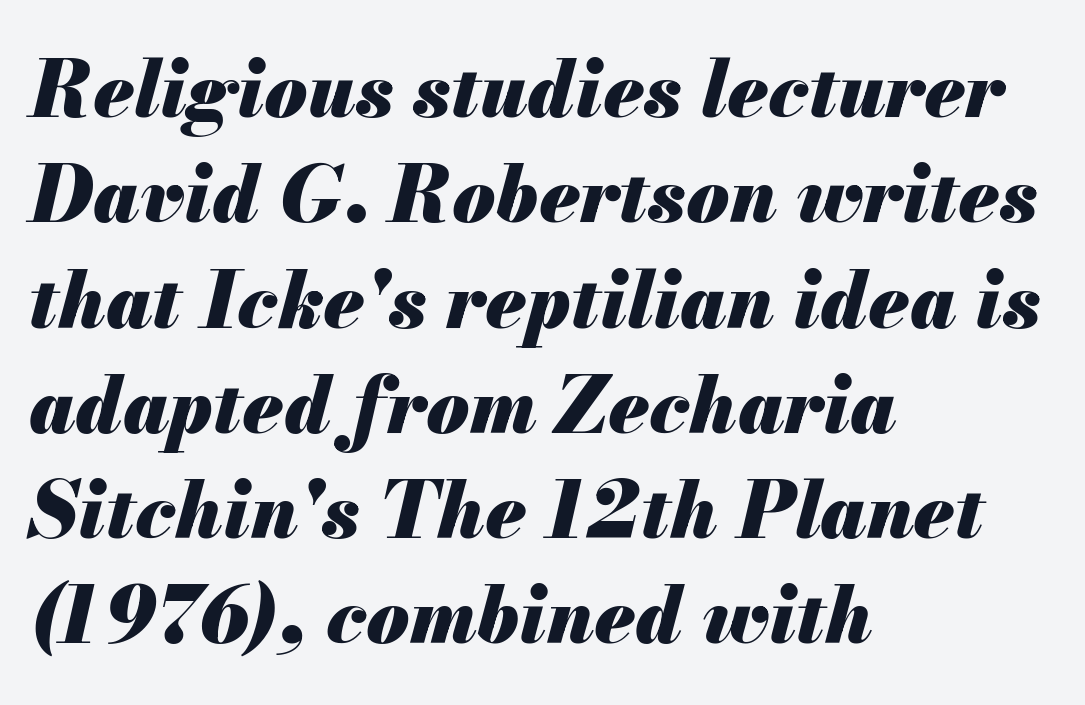
{"italic": "yes", "lean": "right", "slant_degrees": 13, "bold": "yes", "weight": "heavy", "width": "normal", "stroke_contrast": "medium", "x_height": "small", "monospaced": "no", "underline": "no", "align": "left", "line_spacing": "normal", "line_spacing_ratio": 1.35, "letter_spacing": "normal", "letter_spacing_em": 0.0, "glyph_px": 78}
